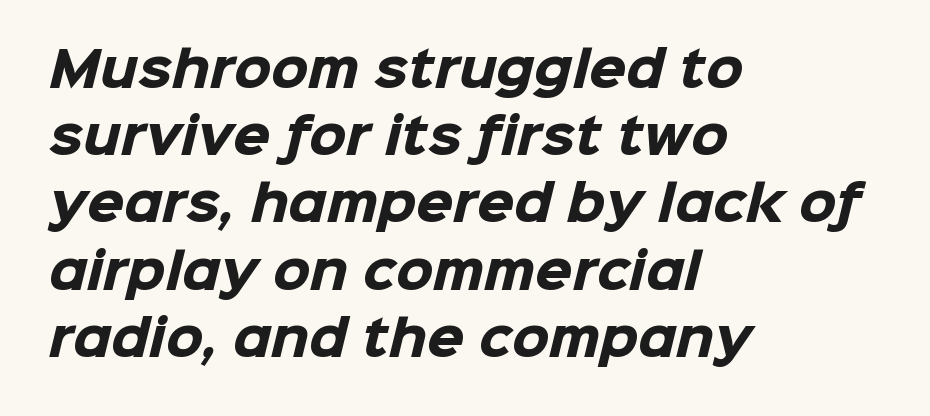
Q: Is the text bold? A: Yes.
Q: Is the typeface a serif or a sans-serif typeface? A: Sans-serif.
Q: Is the text underlined? A: No.
Q: How is the paragraph aligned? A: Left-aligned.
Q: Is the spacing between letters normal or unusually wide? A: Normal.
Q: Is the spacing between lines tight, normal or loose? A: Normal.
Q: Width (condensed, normal, or wide)? A: Normal.
Q: Stroke contrast? A: Low.
Q: x-height? A: Medium.
Q: Monospaced? A: No.
